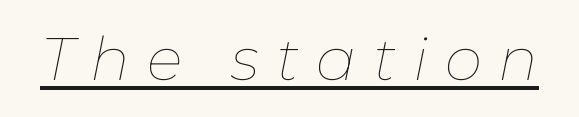
Q: Is the text bold? A: No.
Q: Is the text italic (slanted)? A: Yes, it leans right by about 11 degrees.
Q: Is the text underlined? A: Yes.
Q: Is the spacing between letters normal or unusually wide? A: Unusually wide.
Q: Width (condensed, normal, or wide)? A: Normal.
Q: Stroke contrast? A: Low.
Q: x-height? A: Medium.
Q: Monospaced? A: No.
